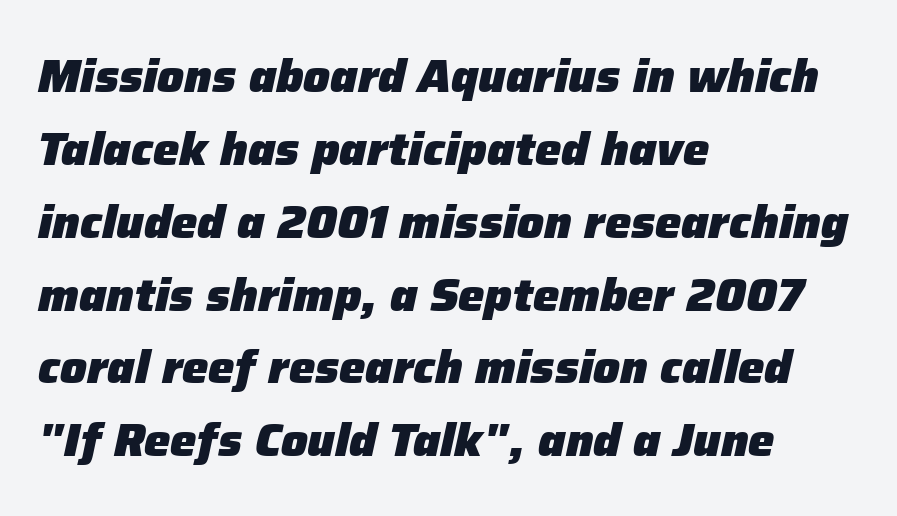
Q: Is the text bold? A: Yes.
Q: Is the text italic (slanted)? A: Yes, it leans right by about 12 degrees.
Q: Is the text underlined? A: No.
Q: How is the paragraph aligned? A: Left-aligned.
Q: Is the spacing between letters normal or unusually wide? A: Normal.
Q: Is the spacing between lines tight, normal or loose? A: Normal.
Q: Width (condensed, normal, or wide)? A: Normal.
Q: Stroke contrast? A: Low.
Q: x-height? A: Medium.
Q: Monospaced? A: No.
